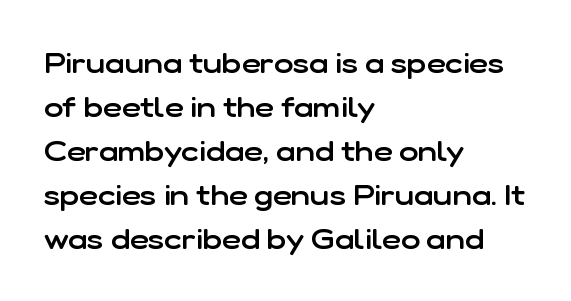
Q: Is the text bold? A: Semi-bold.
Q: Is the text italic (slanted)? A: No, it is upright.
Q: Is the typeface a serif or a sans-serif typeface? A: Sans-serif.
Q: Is the text underlined? A: No.
Q: How is the paragraph aligned? A: Left-aligned.
Q: Is the spacing between letters normal or unusually wide? A: Normal.
Q: Is the spacing between lines tight, normal or loose? A: Normal.
Q: Width (condensed, normal, or wide)? A: Normal.
Q: Stroke contrast? A: Low.
Q: x-height? A: Medium.
Q: Monospaced? A: No.
